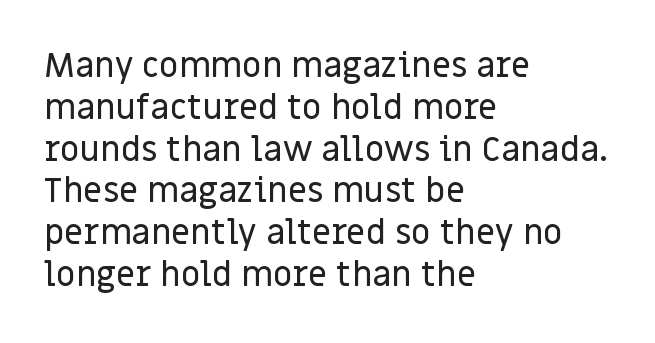
Unlike a traditional serif, this face leaves its strokes unadorned. This sample has the flowing, uneven cadence of proportional lettering. The specimen omits any rule beneath the text block's lines. Alignment: flush left. Short note: letters normally spaced.
